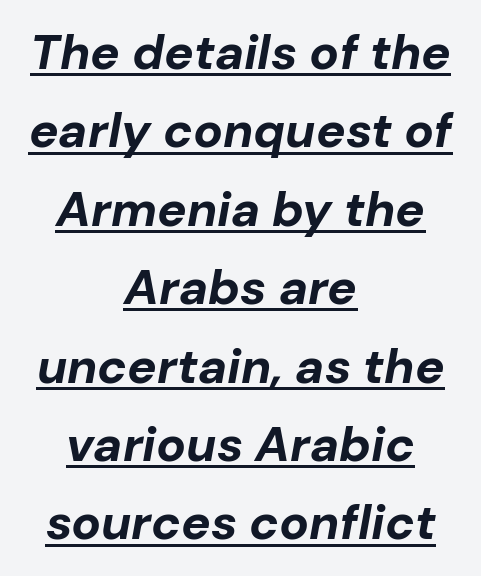
{"italic": "yes", "lean": "right", "slant_degrees": 10, "bold": "yes", "weight": "bold", "width": "normal", "stroke_contrast": "low", "x_height": "medium", "monospaced": "no", "underline": "yes", "align": "center", "line_spacing": "normal", "line_spacing_ratio": 1.6, "letter_spacing": "normal", "letter_spacing_em": 0.0, "glyph_px": 49}
